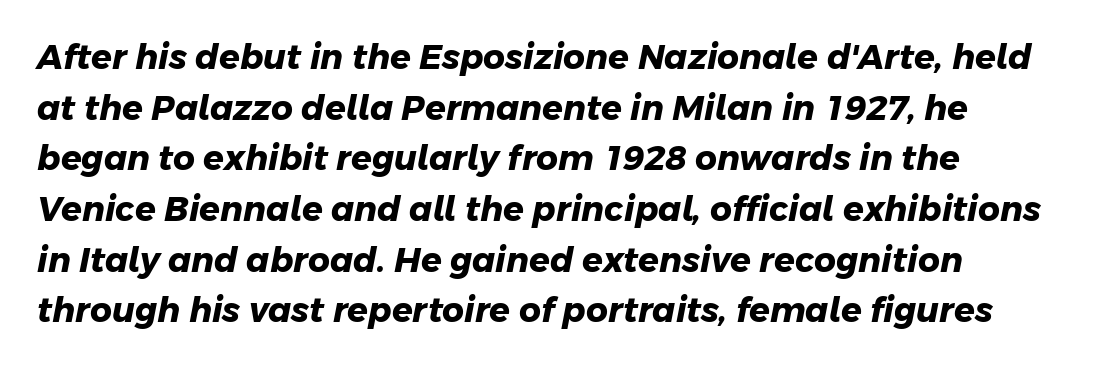
The image shows 34 px heavy sans-serif type; set normal line spacing (1.49x), normal letter spacing, not underlined; low stroke contrast and a medium x-height.
